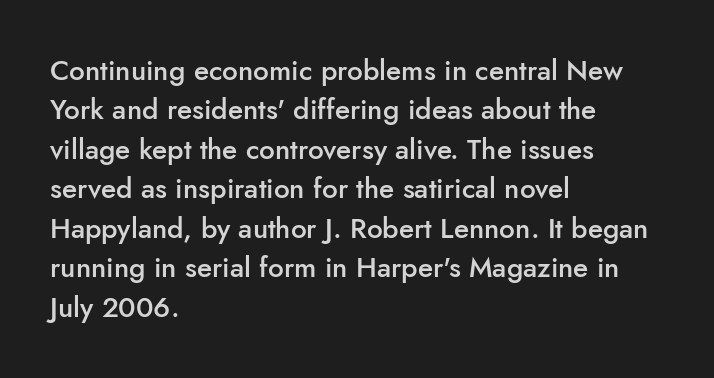
The image shows 28 px semibold sans-serif type, upright; set left-aligned, normal line spacing (1.41x), normal letter spacing, not underlined; low stroke contrast and a small x-height.
